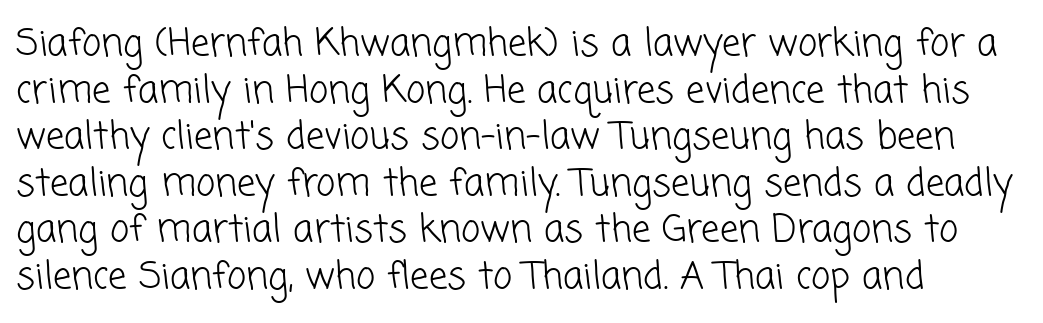
{"serif": "no", "bold": "no", "weight": "light", "width": "normal", "stroke_contrast": "low", "x_height": "medium", "monospaced": "no", "underline": "no", "align": "left", "line_spacing": "normal", "line_spacing_ratio": 1.26, "letter_spacing": "normal", "letter_spacing_em": 0.0, "glyph_px": 37}
